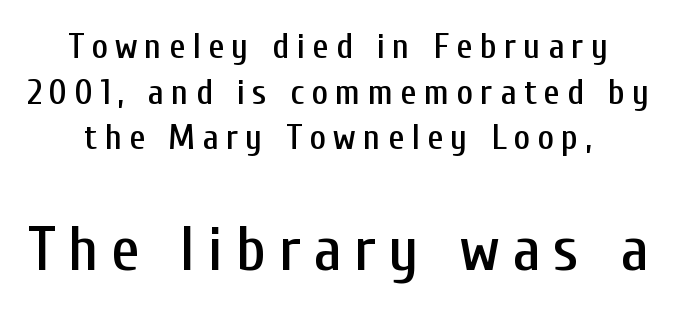
Q: Is the text italic (slanted)? A: No, it is upright.
Q: Is the typeface a serif or a sans-serif typeface? A: Sans-serif.
Q: Is the text underlined? A: No.
Q: Is the spacing between letters normal or unusually wide? A: Unusually wide.
Q: Is the spacing between lines tight, normal or loose? A: Normal.
Q: Which block of text is set in a larger size, the first (top) or the second (bottom)? A: The second (bottom) one.
Q: Width (condensed, normal, or wide)? A: Condensed.
Q: Stroke contrast? A: Low.
Q: x-height? A: Medium.
Q: Monospaced? A: No.
